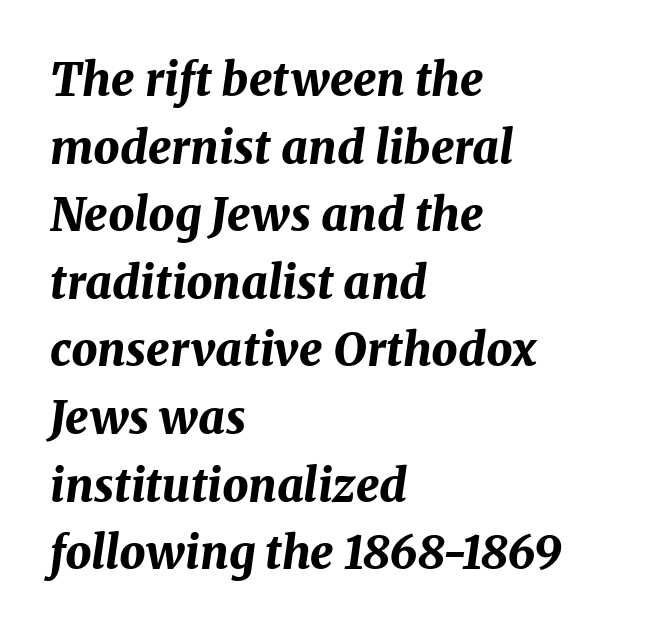
Words float on clear page, feet unadorned. Do the characters align in a grid? No, the font is proportional. You can tell it's italic because the verticals aren't actually vertical. If you drew a ruler down the left edge, every line would touch it.
